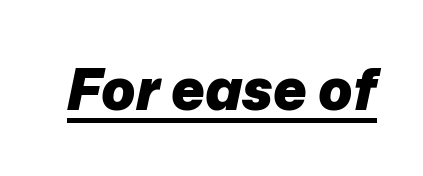
Q: Is the text bold? A: Yes.
Q: Is the text italic (slanted)? A: Yes, it leans right by about 12 degrees.
Q: Is the text underlined? A: Yes.
Q: Is the spacing between letters normal or unusually wide? A: Normal.
Q: Width (condensed, normal, or wide)? A: Normal.
Q: Stroke contrast? A: Low.
Q: x-height? A: Medium.
Q: Monospaced? A: No.
